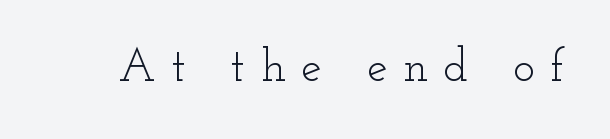
The image shows 46 px light, wide serif type, upright; set unusually wide letter spacing (+0.34 em), not underlined; low stroke contrast and a small x-height.
